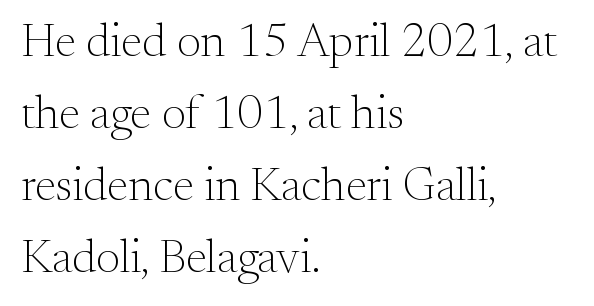
Proportional: the letters do not fall into vertical columns. A clean baseline with only descenders dipping below it. The typeface chosen for these lines features serifs. Successive baselines arrive at the customary interval.
